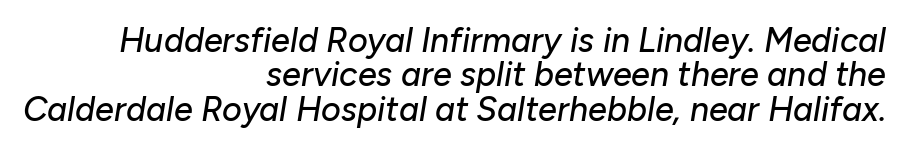
Honestly, the rows look squashed on top of each other. The whole block is typeset with a tilt. The setting favours the right margin, as signatures and pull-quotes sometimes do. Has an underline been added? It has not. Compared with typical body copy, the letter spacing here is the same.
